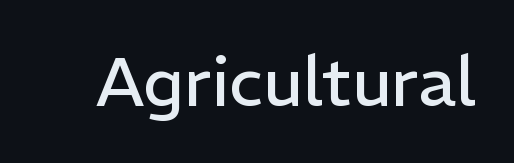
The image shows 69 px regular-weight sans-serif type, upright; set normal letter spacing, not underlined; low stroke contrast and a medium x-height.
